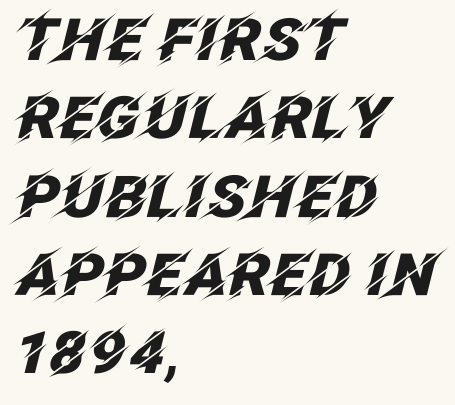
Nobody drew a line under any word here. Line spacing here is normal. Characters are canted at an angle relative to the baseline's perpendicular. Words appear dense and cohesive because spacing is normal. This rendering uses left alignment, leaving the right contour irregular.
